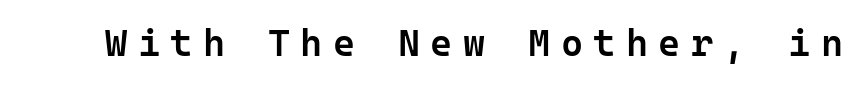
{"serif": "no", "italic": "no", "bold": "semi", "weight": "semibold", "width": "normal", "stroke_contrast": "low", "x_height": "medium", "monospaced": "yes", "underline": "no", "letter_spacing": "wide", "letter_spacing_em": 0.27, "glyph_px": 38}
